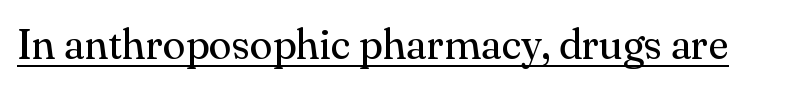
The letters advance in unequal steps, a hallmark of proportional type. Default kerning and tracking; the words read as compact shapes. Notice how a bar underscores the lettering throughout. The characters are drawn with everyday or finer stroke widths.
